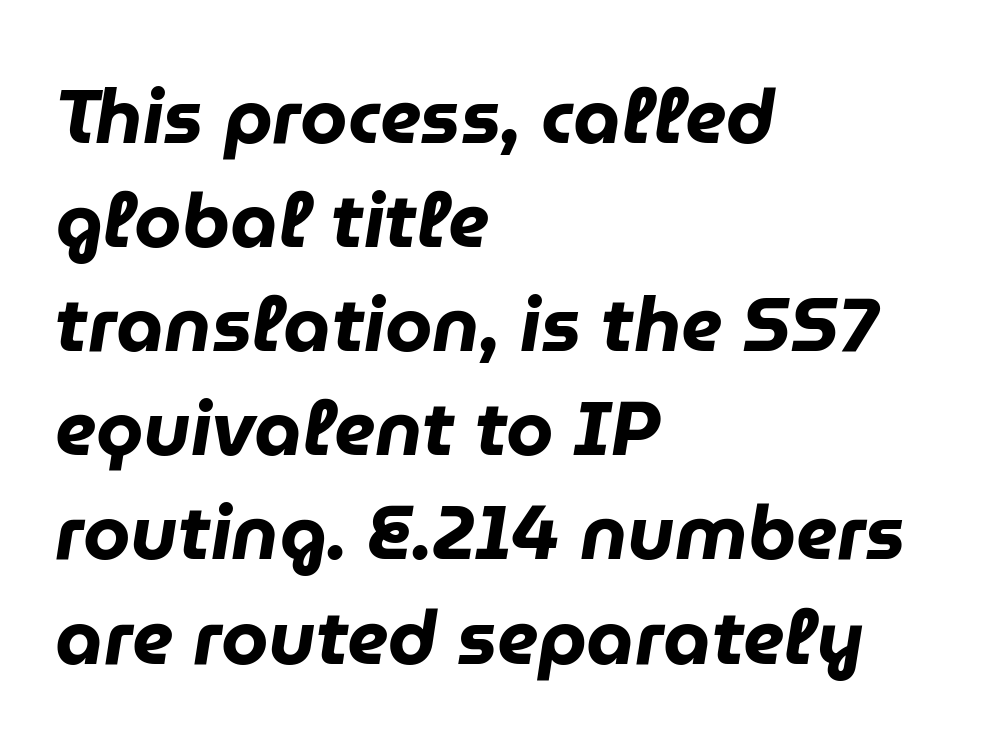
The image shows 76 px heavy type, italic (leaning right); set left-aligned, normal line spacing (1.37x), normal letter spacing, not underlined; low stroke contrast and a medium x-height.
